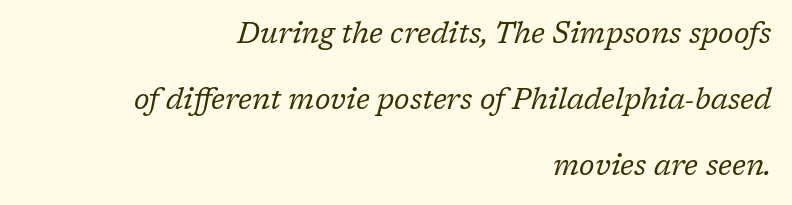
Line endings align vertically; line beginnings do not. The lettering tilts uniformly, giving the passage an italic look. Character widths vary here, with narrow letters taking less room than wide ones. Does the type have serifs? Yes, each stem ends in a small foot. This sample uses plain, unmodified letter spacing.
